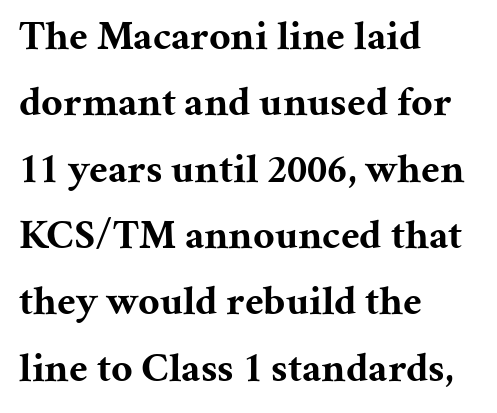
Letter spacing: default. Type style note: has serifs. These lines sit exactly where default settings would place them. Ascenders rise straight up at ninety degrees. Alignment: flush left. No word sits above an underline.
